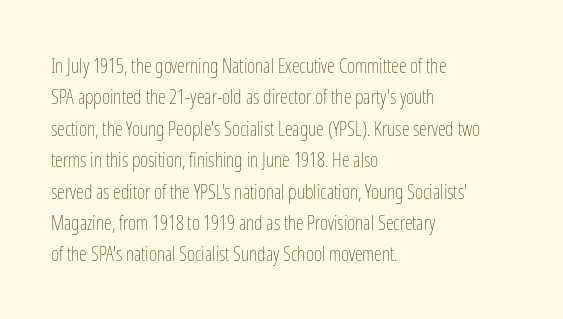
{"italic": "no", "bold": "no", "underline": "no", "align": "left", "line_spacing": "normal", "line_spacing_ratio": 1.57, "letter_spacing": "normal", "letter_spacing_em": 0.0, "glyph_px": 20}
